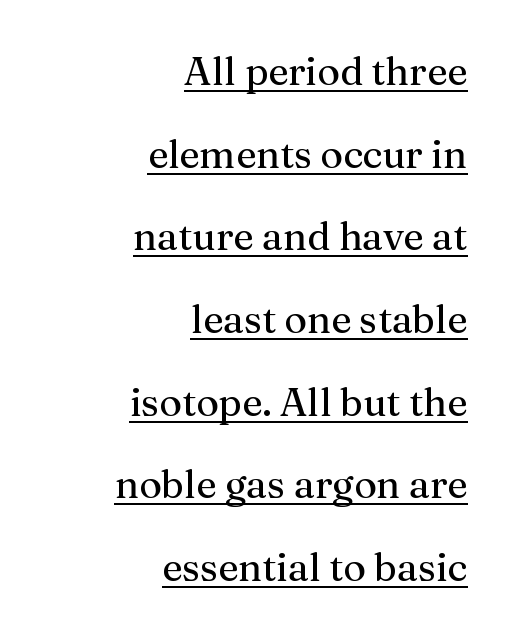
The image shows 39 px regular-weight serif type, upright; set right-aligned, loose line spacing (2.12x), normal letter spacing, underlined; medium stroke contrast and a medium x-height.
